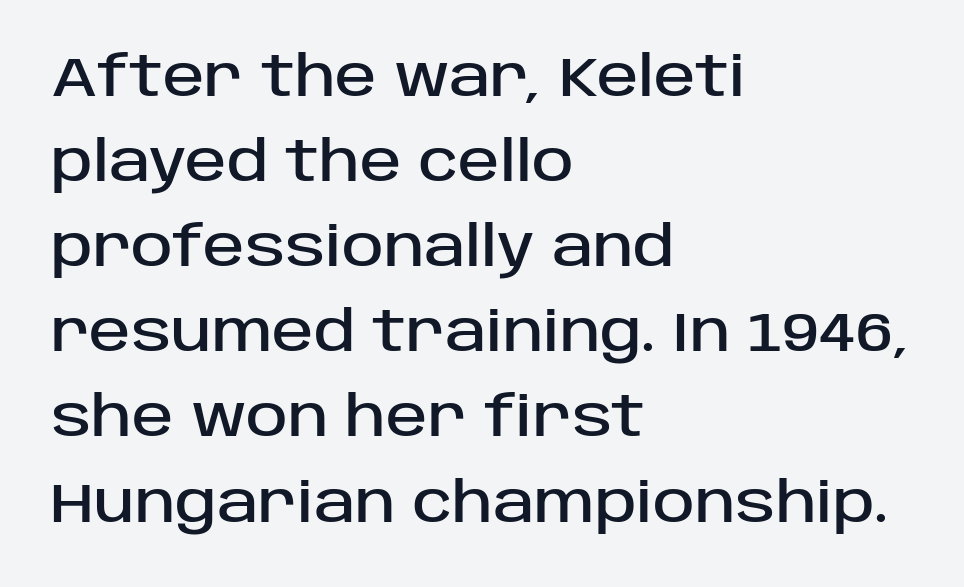
{"serif": "no", "italic": "no", "width": "normal", "stroke_contrast": "low", "x_height": "large", "monospaced": "no", "underline": "no", "align": "left", "line_spacing": "normal", "line_spacing_ratio": 1.52, "letter_spacing": "normal", "letter_spacing_em": 0.0, "glyph_px": 56}
